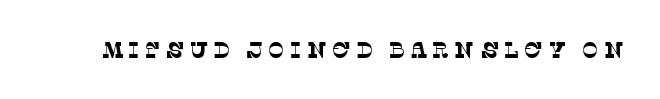
The image shows 22 px text type; set unusually wide letter spacing (+0.23 em), not underlined.
